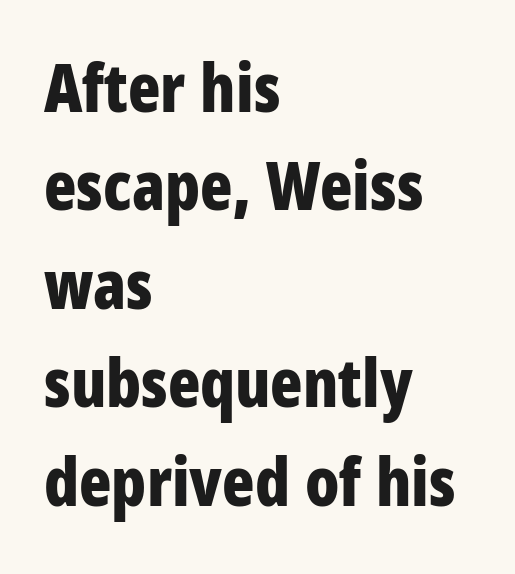
Q: Is the text bold? A: Yes.
Q: Is the text italic (slanted)? A: No, it is upright.
Q: Is the typeface a serif or a sans-serif typeface? A: Sans-serif.
Q: Is the text underlined? A: No.
Q: How is the paragraph aligned? A: Left-aligned.
Q: Is the spacing between letters normal or unusually wide? A: Normal.
Q: Is the spacing between lines tight, normal or loose? A: Normal.
Q: Width (condensed, normal, or wide)? A: Condensed.
Q: Stroke contrast? A: Low.
Q: x-height? A: Large.
Q: Monospaced? A: No.
